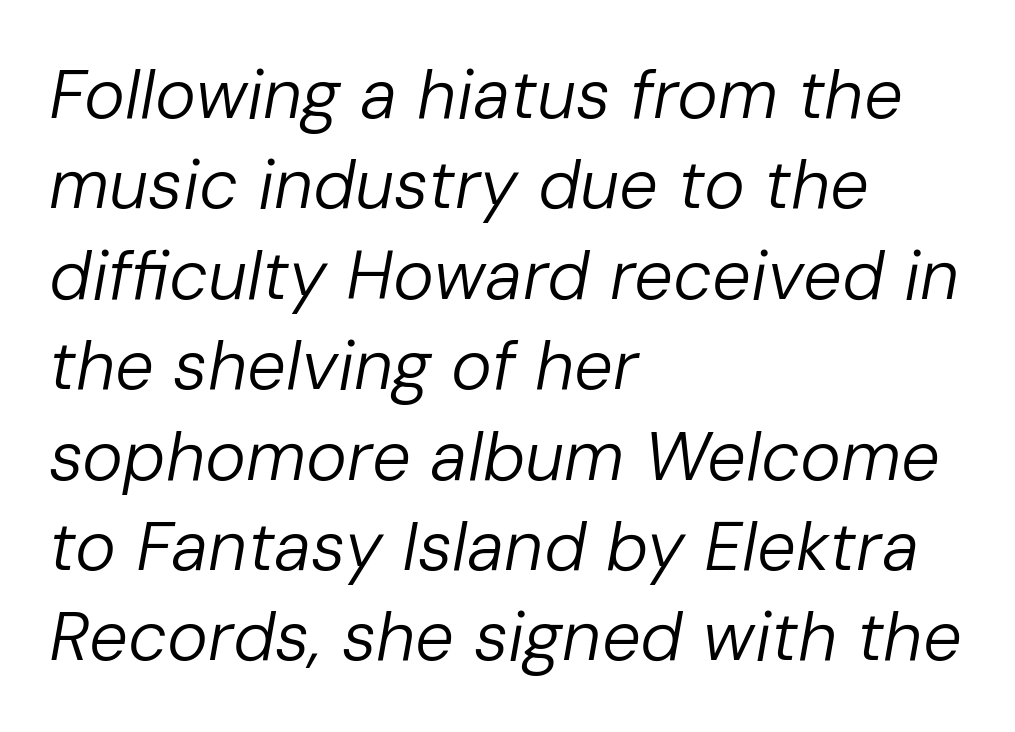
Q: Is the text bold? A: No.
Q: Is the text italic (slanted)? A: Yes, it leans right by about 10 degrees.
Q: Is the text underlined? A: No.
Q: How is the paragraph aligned? A: Left-aligned.
Q: Is the spacing between letters normal or unusually wide? A: Normal.
Q: Is the spacing between lines tight, normal or loose? A: Normal.
Q: Width (condensed, normal, or wide)? A: Normal.
Q: Stroke contrast? A: Low.
Q: x-height? A: Medium.
Q: Monospaced? A: No.
